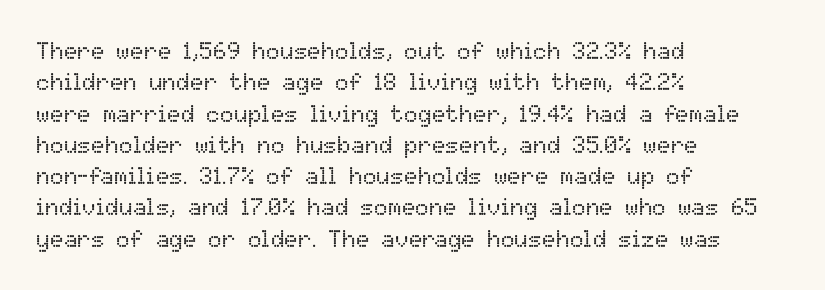
Q: Is the text bold? A: No.
Q: Is the text italic (slanted)? A: No, it is upright.
Q: Is the text underlined? A: No.
Q: How is the paragraph aligned? A: Left-aligned.
Q: Is the spacing between letters normal or unusually wide? A: Normal.
Q: Is the spacing between lines tight, normal or loose? A: Normal.
